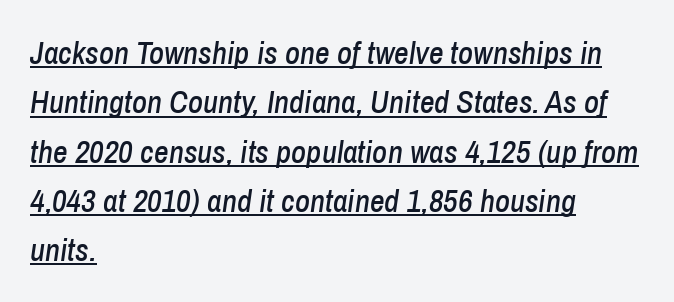
Q: Is the text italic (slanted)? A: Yes, it leans right by about 8 degrees.
Q: Is the text underlined? A: Yes.
Q: How is the paragraph aligned? A: Left-aligned.
Q: Is the spacing between letters normal or unusually wide? A: Normal.
Q: Is the spacing between lines tight, normal or loose? A: Normal.
Q: Width (condensed, normal, or wide)? A: Condensed.
Q: Stroke contrast? A: Low.
Q: x-height? A: Medium.
Q: Monospaced? A: No.
